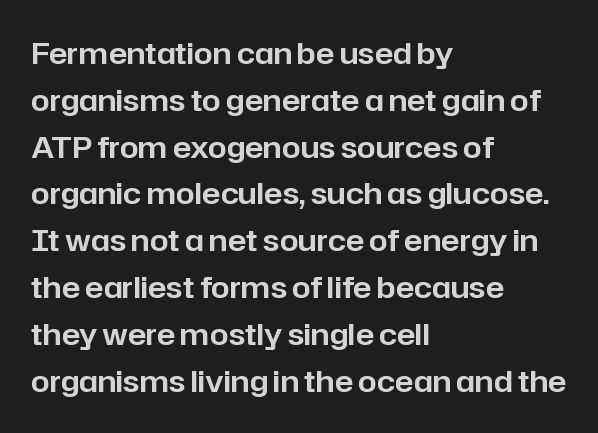
The image shows 30 px sans-serif type, upright; set left-aligned, normal line spacing (1.56x), normal letter spacing, not underlined; low stroke contrast and a medium x-height.
